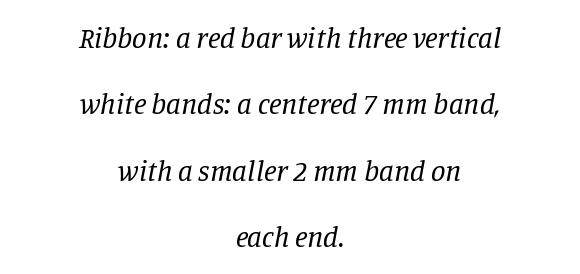
The image shows 29 px regular-weight serif type, italic (leaning right); set centered, loose line spacing (2.29x), normal letter spacing, not underlined; low stroke contrast and a large x-height.
